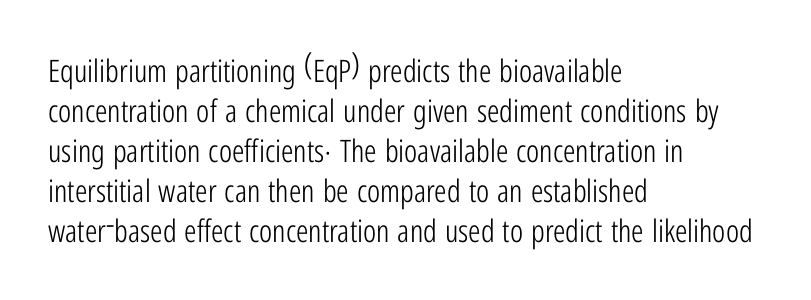
The image shows 31 px light, condensed sans-serif type, upright; set left-aligned, normal line spacing (1.29x), normal letter spacing, not underlined; low stroke contrast and a medium x-height.
